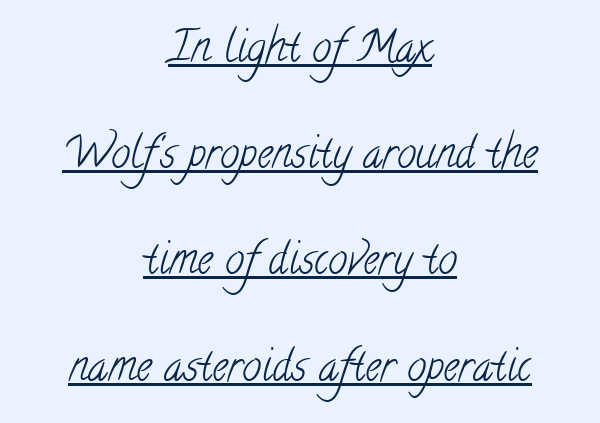
Q: Is the text bold? A: No.
Q: Is the typeface a serif or a sans-serif typeface? A: Serif.
Q: Is the text underlined? A: Yes.
Q: How is the paragraph aligned? A: Centered.
Q: Is the spacing between letters normal or unusually wide? A: Normal.
Q: Is the spacing between lines tight, normal or loose? A: Loose.
Q: Width (condensed, normal, or wide)? A: Condensed.
Q: Stroke contrast? A: Low.
Q: x-height? A: Small.
Q: Monospaced? A: No.
